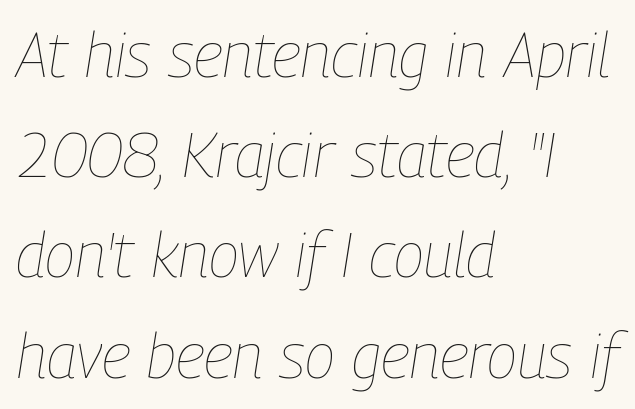
The image shows 63 px thin, condensed type, italic (leaning right); set left-aligned, normal line spacing (1.59x), normal letter spacing, not underlined; low stroke contrast and a medium x-height.
